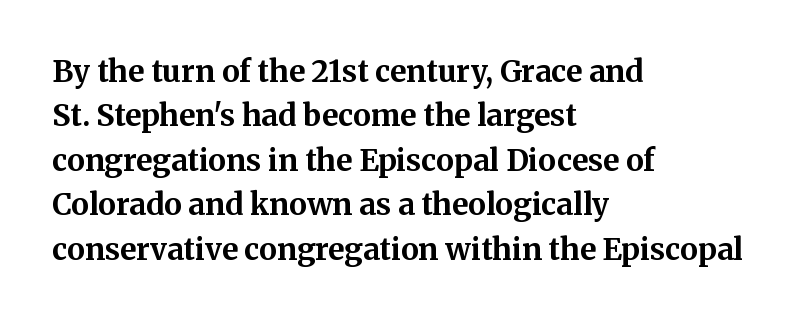
{"serif": "yes", "italic": "no", "bold": "yes", "weight": "bold", "width": "normal", "stroke_contrast": "medium", "x_height": "medium", "monospaced": "no", "underline": "no", "align": "left", "line_spacing": "normal", "line_spacing_ratio": 1.48, "letter_spacing": "normal", "letter_spacing_em": 0.0, "glyph_px": 30}
